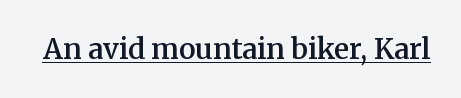
These lines are rendered in a variable-pitch font. Rendered with straight, roman letterforms. Type style note: has serifs. Underlined type. Words appear dense and cohesive because spacing is normal.
